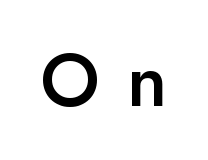
Q: Is the text bold? A: Semi-bold.
Q: Is the text italic (slanted)? A: No, it is upright.
Q: Is the typeface a serif or a sans-serif typeface? A: Sans-serif.
Q: Is the text underlined? A: No.
Q: Is the spacing between letters normal or unusually wide? A: Unusually wide.
Q: Width (condensed, normal, or wide)? A: Normal.
Q: Stroke contrast? A: Low.
Q: x-height? A: Small.
Q: Monospaced? A: No.
